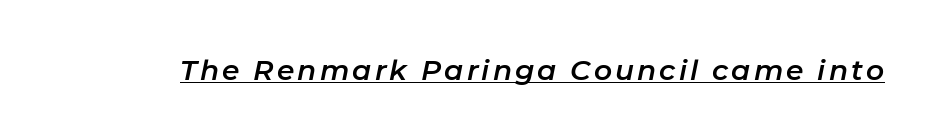
These lines are rendered in a variable-pitch font. Italic: yes, the glyphs are oblique. Emphasis is given by a line drawn under the lettering.
